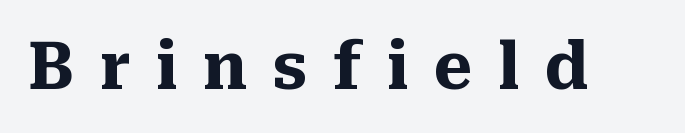
Note: serifs present on the glyphs. Heavy-handed strokes throughout: this text is bold. These lines are rendered in a variable-pitch font. Is the letter spacing exaggerated? Yes — the characters are pushed far apart. The letters stand straight up with perfectly vertical stems. Underline: absent.
